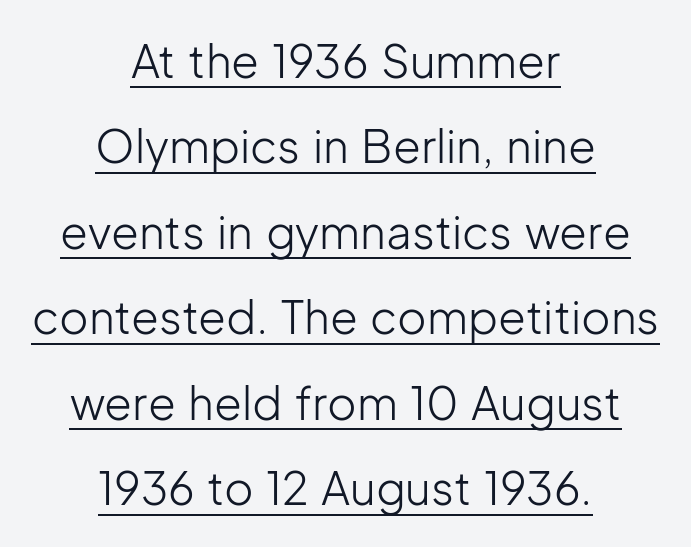
The image shows 45 px light sans-serif type, upright; set centered, loose line spacing (1.9x), normal letter spacing, underlined; low stroke contrast and a medium x-height.
